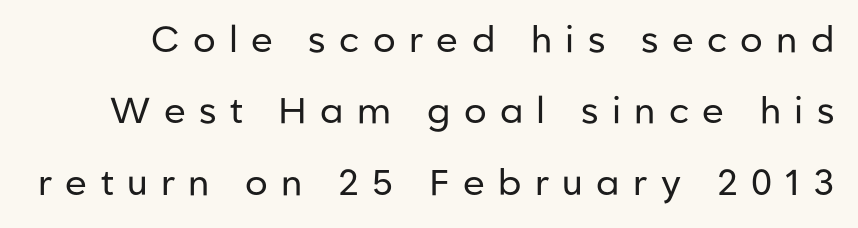
The text was rendered using a sans face with plain stroke endings. Loose tracking; the words dissolve into strings of separated letters. A roman cut, with each character standing at attention. The lines are spread far apart with generous leading. Here the designer chose a conventional face with non-uniform glyph widths. Heaviness? Minimal to ordinary, like unemphasized prose.
